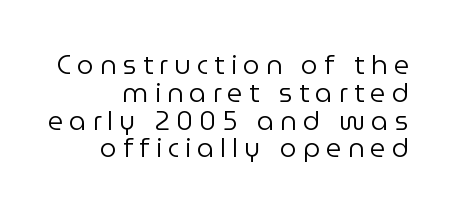
Q: Is the text bold? A: No.
Q: Is the text italic (slanted)? A: No, it is upright.
Q: Is the text underlined? A: No.
Q: How is the paragraph aligned? A: Right-aligned.
Q: Is the spacing between letters normal or unusually wide? A: Unusually wide.
Q: Is the spacing between lines tight, normal or loose? A: Tight.
